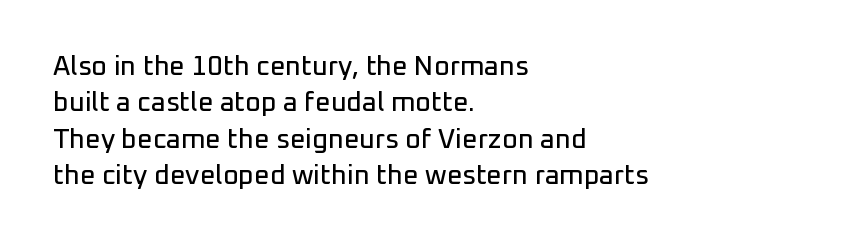
The image shows 27 px text type, upright; set left-aligned, normal line spacing (1.35x), normal letter spacing, not underlined.
